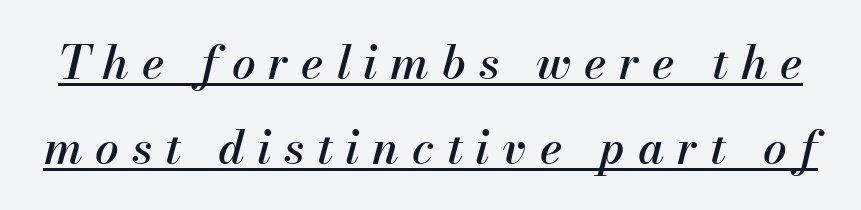
The image shows 47 px text type, italic (leaning right); set line spacing 1.81x, unusually wide letter spacing (+0.27 em), underlined; medium stroke contrast and a small x-height.
